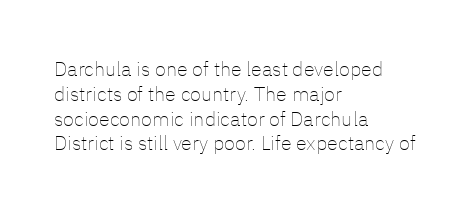
{"italic": "no", "bold": "no", "underline": "no", "align": "left", "line_spacing_ratio": 1.24, "letter_spacing": "normal", "letter_spacing_em": 0.0, "glyph_px": 20}
